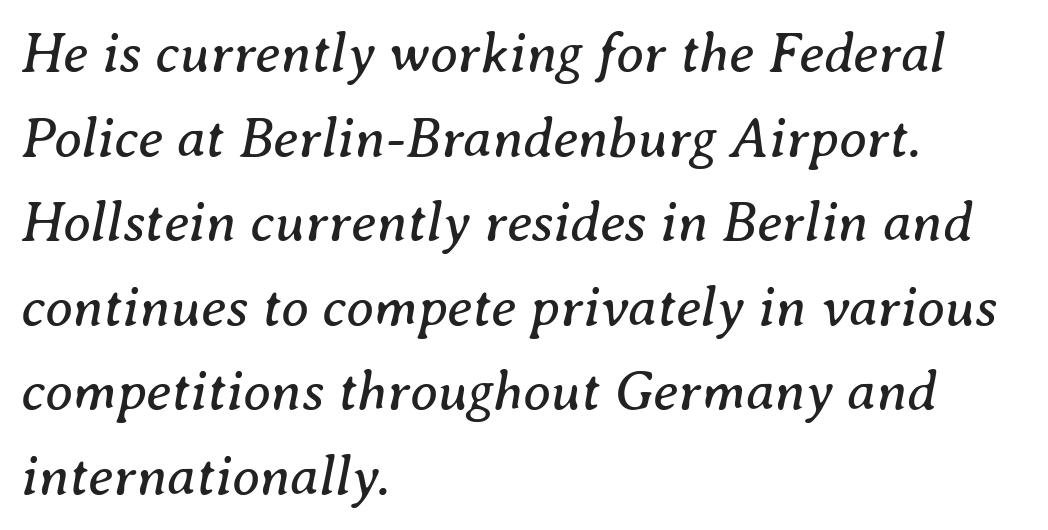
This rendering features lettering with no underline. The paragraph shown leans on its left margin. The type is set solid horizontally, with unmodified tracking. Regarding serifs, this sample has them.
